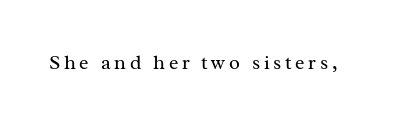
{"italic": "no", "bold": "no", "underline": "no", "glyph_px": 20}
